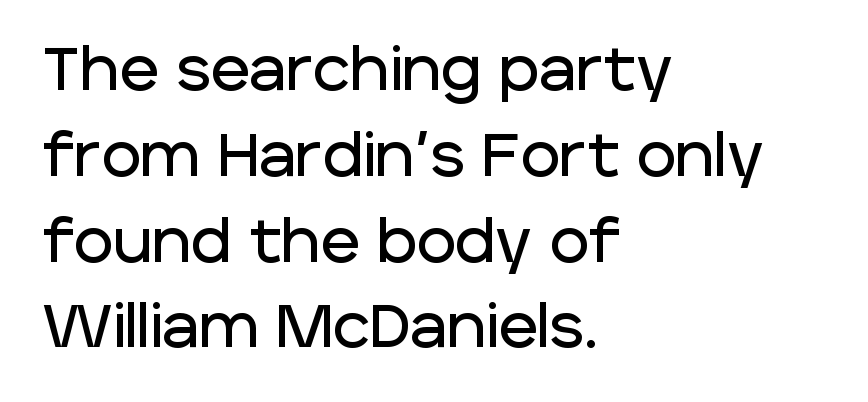
The image shows 60 px sans-serif type, upright; set left-aligned, normal line spacing (1.43x), normal letter spacing, not underlined; low stroke contrast and a large x-height.
